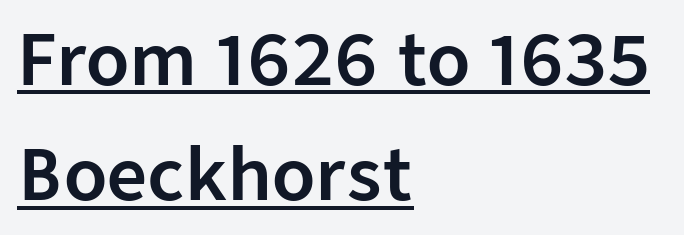
The image shows 70 px sans-serif type, upright; set left-aligned, normal line spacing (1.65x), normal letter spacing, underlined; low stroke contrast and a medium x-height.
